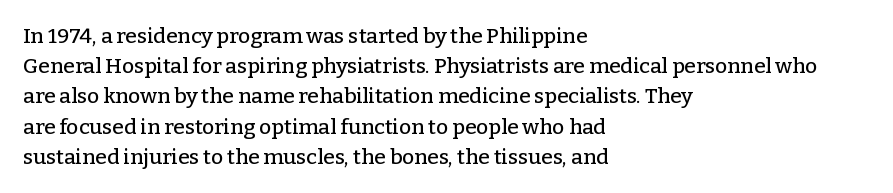
Q: Is the text italic (slanted)? A: No, it is upright.
Q: Is the text underlined? A: No.
Q: How is the paragraph aligned? A: Left-aligned.
Q: Is the spacing between letters normal or unusually wide? A: Normal.
Q: Is the spacing between lines tight, normal or loose? A: Normal.
